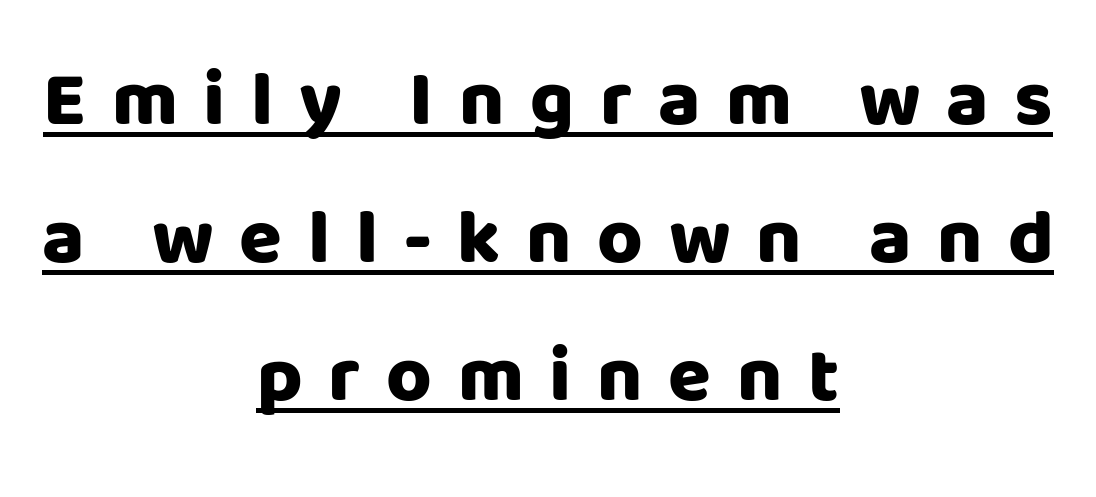
The image shows 78 px heavy sans-serif type, upright; set centered, line spacing 1.77x, unusually wide letter spacing (+0.33 em), underlined; low stroke contrast and a large x-height.
